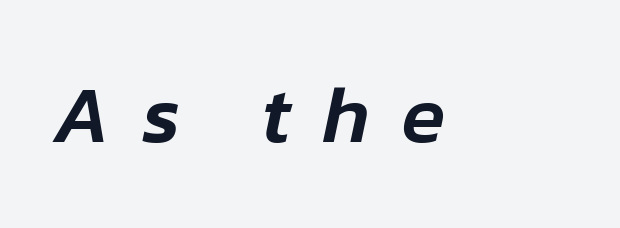
The image shows 80 px text type, italic (leaning right); set unusually wide letter spacing (+0.4 em), not underlined; low stroke contrast and a medium x-height.
